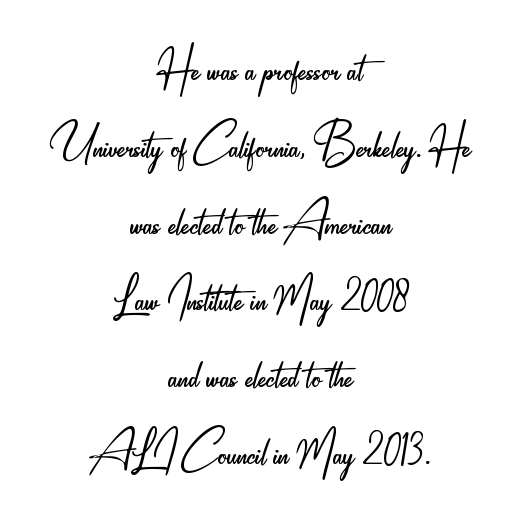
Are there feet on the stems? There aren't — it's a sans. The characters are drawn with everyday or finer stroke widths. Vertical spacing — default. No extra tracking has been applied to these lines. A typesetter would call this proportional, since set widths differ per character.
